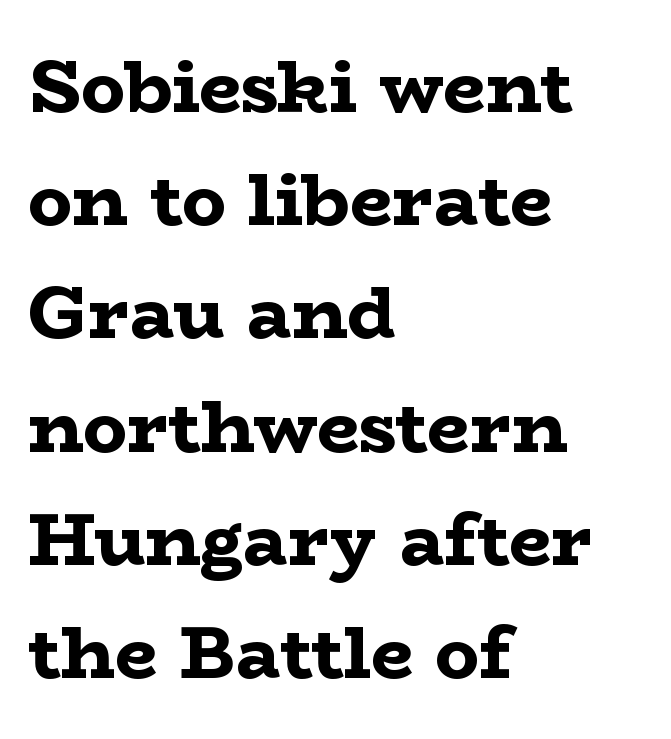
{"serif": "yes", "italic": "no", "bold": "yes", "weight": "bold", "width": "wide", "stroke_contrast": "low", "x_height": "medium", "monospaced": "no", "underline": "no", "align": "left", "line_spacing": "normal", "line_spacing_ratio": 1.53, "letter_spacing": "normal", "letter_spacing_em": 0.0, "glyph_px": 74}
